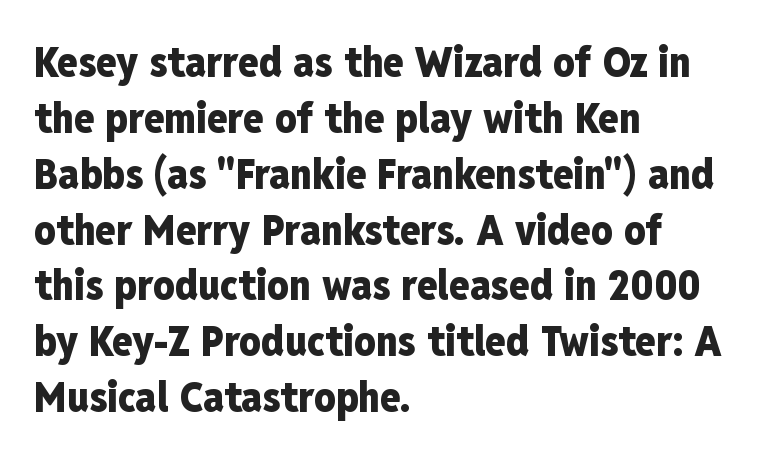
{"serif": "no", "italic": "no", "bold": "yes", "weight": "heavy", "width": "condensed", "stroke_contrast": "low", "x_height": "medium", "monospaced": "no", "underline": "no", "align": "left", "line_spacing": "normal", "line_spacing_ratio": 1.33, "letter_spacing": "normal", "letter_spacing_em": 0.0, "glyph_px": 42}
